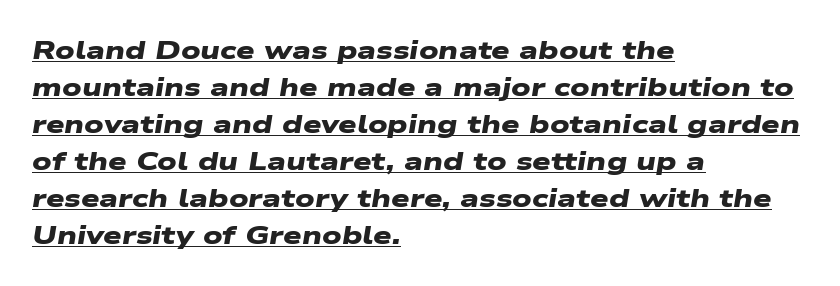
The image shows 26 px bold type; set left-aligned, normal line spacing (1.42x), normal letter spacing, underlined.
